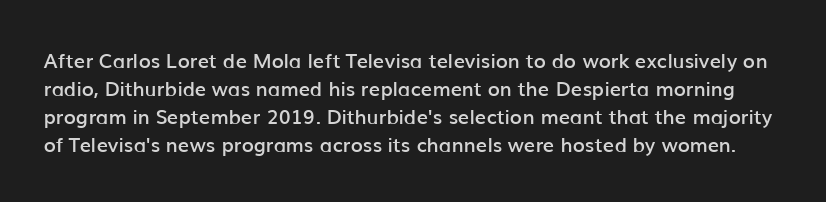
{"italic": "no", "bold": "semi", "underline": "no", "line_spacing": "normal", "line_spacing_ratio": 1.4, "letter_spacing": "normal", "letter_spacing_em": 0.0, "glyph_px": 20}
